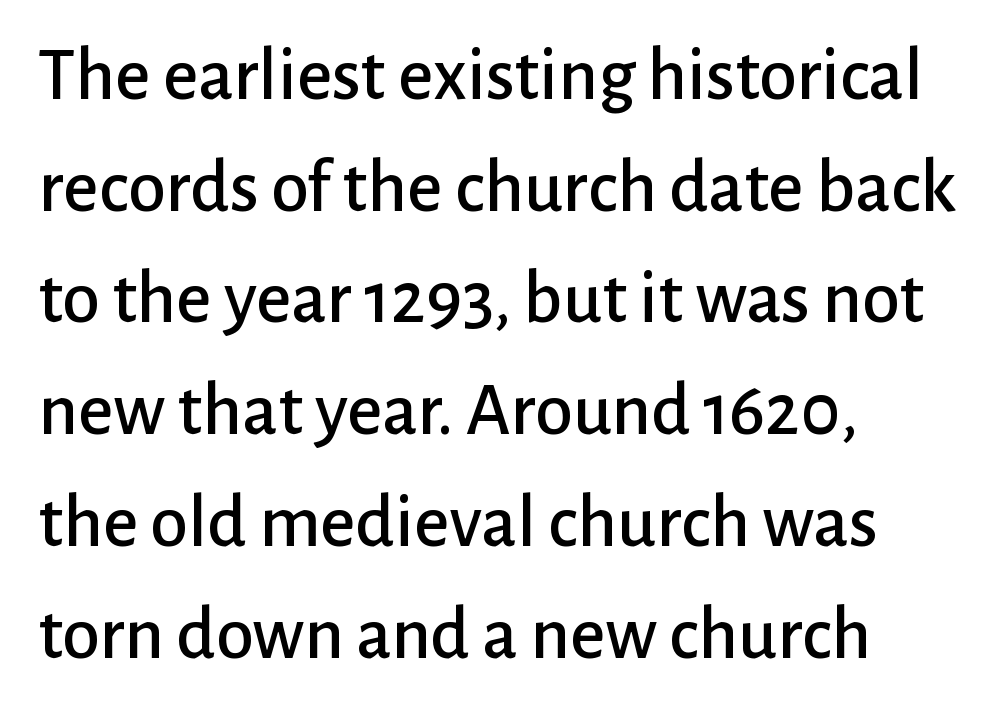
Spacing between characters is what you'd get straight out of the box. The glyphs are unaccompanied by any horizontal stroke below them. These lines are set flush left with a ragged right edge. The passage shown is typeset with a sans-serif family.
